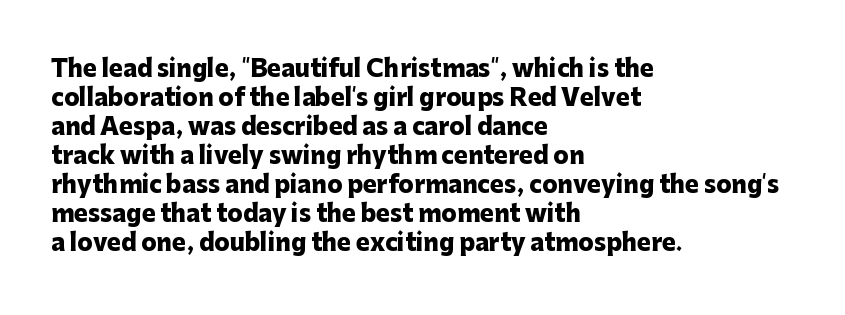
The image shows 23 px bold type, upright; set left-aligned, normal line spacing (1.26x), normal letter spacing, not underlined.
